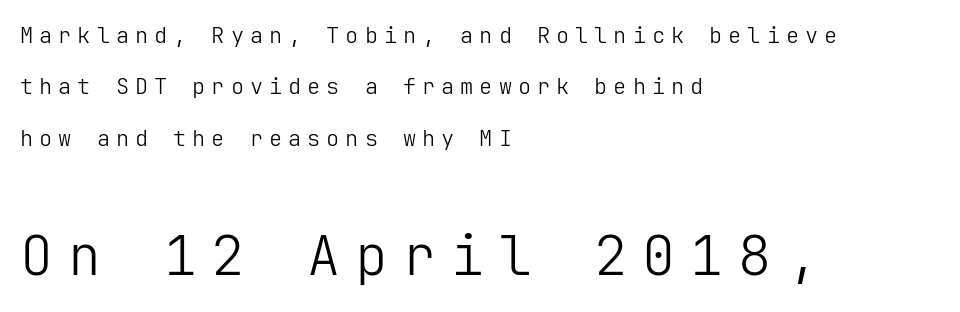
{"serif": "no", "italic": "no", "bold": "no", "weight": "light", "width": "normal", "stroke_contrast": "low", "x_height": "medium", "underline": "no", "align": "left", "line_spacing": "loose", "line_spacing_ratio": 2.33, "letter_spacing": "wide", "letter_spacing_em": 0.27, "larger_block": "second", "size_ratio": 2.5, "glyph_px": 55}
